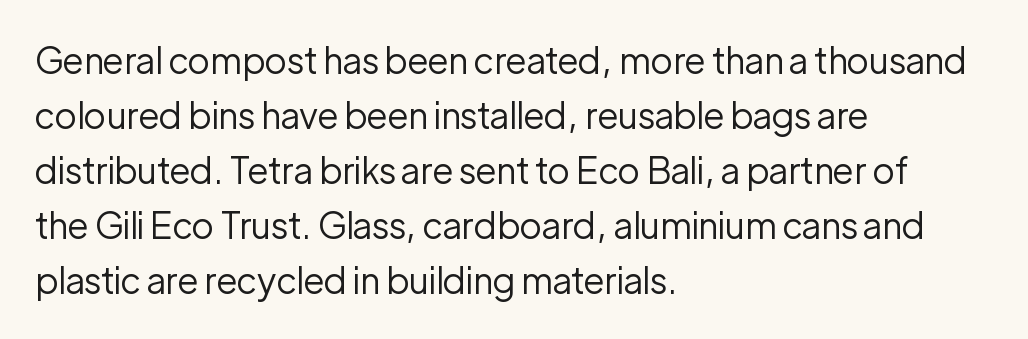
{"serif": "no", "italic": "no", "bold": "no", "weight": "regular", "width": "normal", "stroke_contrast": "low", "x_height": "medium", "monospaced": "no", "underline": "no", "align": "left", "line_spacing": "normal", "line_spacing_ratio": 1.53, "letter_spacing": "normal", "letter_spacing_em": 0.0, "glyph_px": 36}
